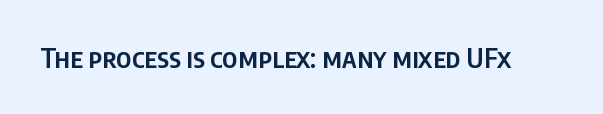
Q: Is the text bold? A: Semi-bold.
Q: Is the text italic (slanted)? A: No, it is upright.
Q: Is the text underlined? A: No.
Q: Is the spacing between letters normal or unusually wide? A: Normal.
